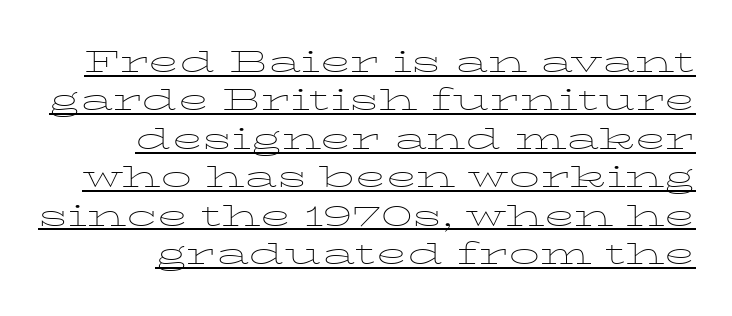
The face used here appears with an underline applied. Stems and bowls with no extra thickness — not bold. A typesetter would call this proportional, since set widths differ per character. These lines were composed using upright roman letters.
